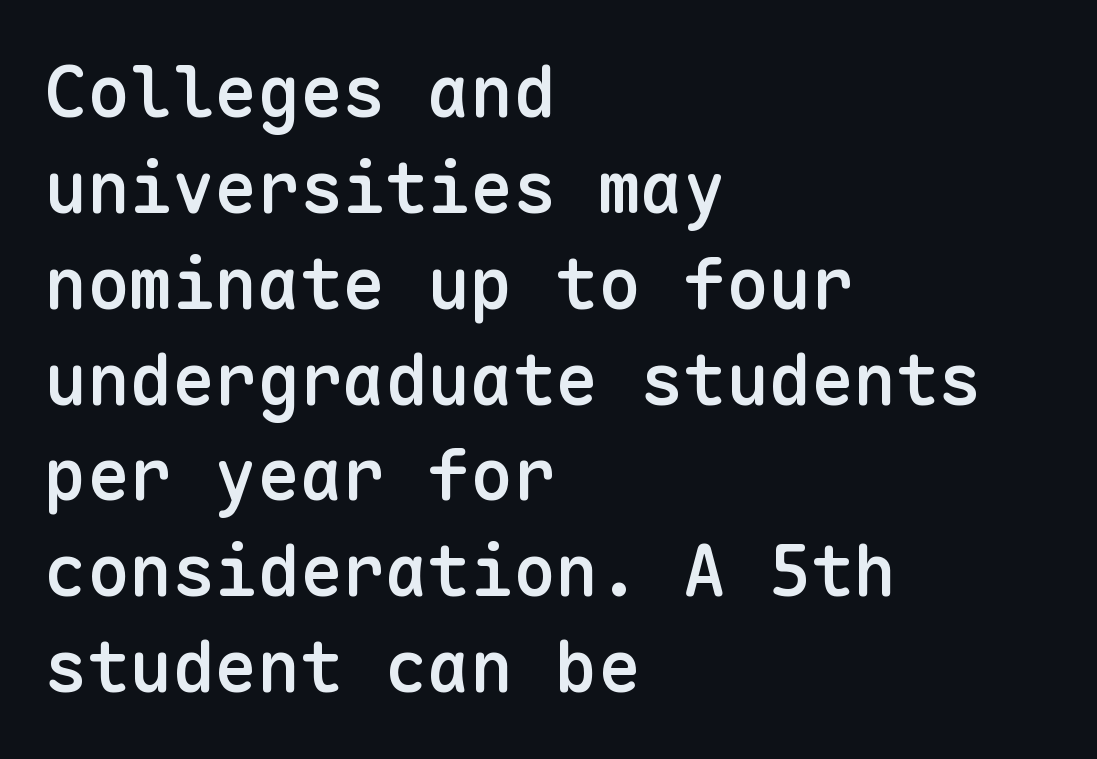
{"serif": "no", "italic": "no", "bold": "semi", "weight": "semibold", "width": "normal", "stroke_contrast": "low", "x_height": "medium", "monospaced": "yes", "underline": "no", "align": "left", "line_spacing": "normal", "line_spacing_ratio": 1.35, "letter_spacing": "normal", "letter_spacing_em": 0.0, "glyph_px": 71}
